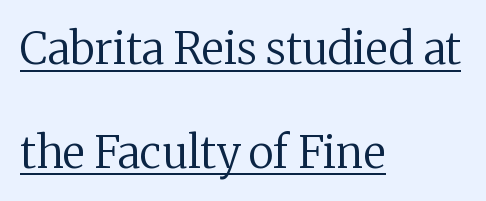
A typesetter would call this zero additional tracking. This is the regular roman posture of the typeface. The vertical gap from one line to the next is large. Examine the stroke ends and you'll spot serifs. A typesetter would call this proportional, since set widths differ per character.
